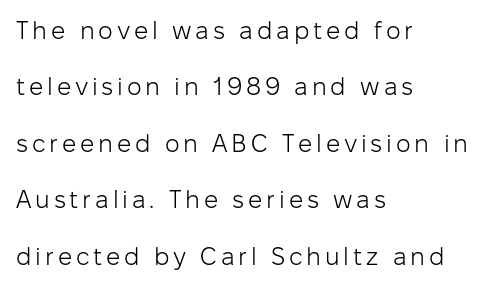
Q: Is the text bold? A: No.
Q: Is the text italic (slanted)? A: No, it is upright.
Q: Is the text underlined? A: No.
Q: How is the paragraph aligned? A: Left-aligned.
Q: Is the spacing between lines tight, normal or loose? A: Loose.
